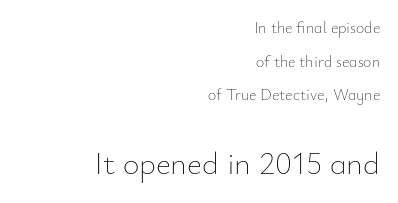
Q: Is the text bold? A: No.
Q: Is the text italic (slanted)? A: No, it is upright.
Q: Is the text underlined? A: No.
Q: How is the paragraph aligned? A: Right-aligned.
Q: Is the spacing between letters normal or unusually wide? A: Normal.
Q: Is the spacing between lines tight, normal or loose? A: Loose.
Q: Which block of text is set in a larger size, the first (top) or the second (bottom)? A: The second (bottom) one.
Q: Width (condensed, normal, or wide)? A: Normal.
Q: Stroke contrast? A: Low.
Q: x-height? A: Small.
Q: Monospaced? A: No.
